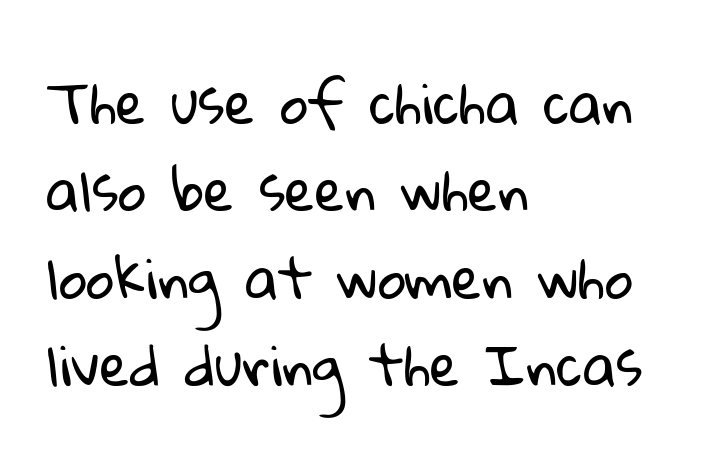
Q: Is the text bold? A: No.
Q: Is the typeface a serif or a sans-serif typeface? A: Sans-serif.
Q: Is the text underlined? A: No.
Q: How is the paragraph aligned? A: Left-aligned.
Q: Is the spacing between letters normal or unusually wide? A: Normal.
Q: Is the spacing between lines tight, normal or loose? A: Normal.
Q: Width (condensed, normal, or wide)? A: Normal.
Q: Stroke contrast? A: Low.
Q: x-height? A: Medium.
Q: Monospaced? A: No.
